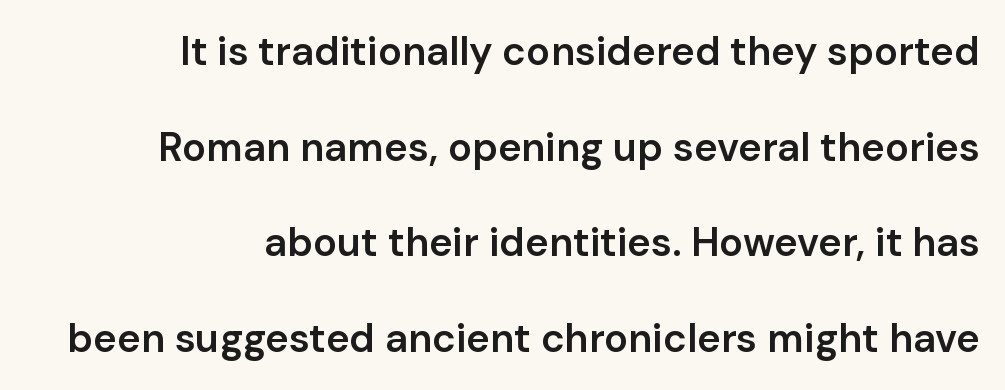
The image shows 40 px semibold sans-serif type, upright; set right-aligned, loose line spacing (2.39x), normal letter spacing, not underlined; low stroke contrast and a medium x-height.
